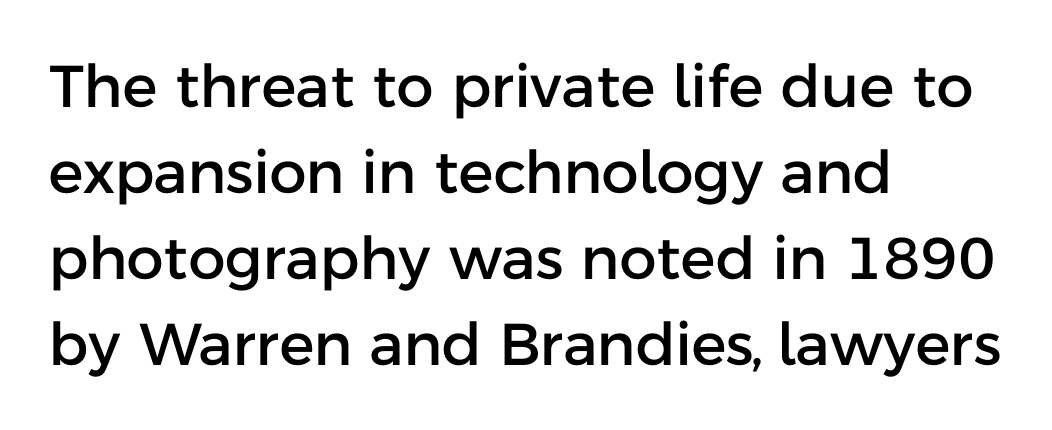
The image shows 59 px sans-serif type, upright; set left-aligned, normal line spacing (1.46x), normal letter spacing, not underlined; low stroke contrast and a medium x-height.
